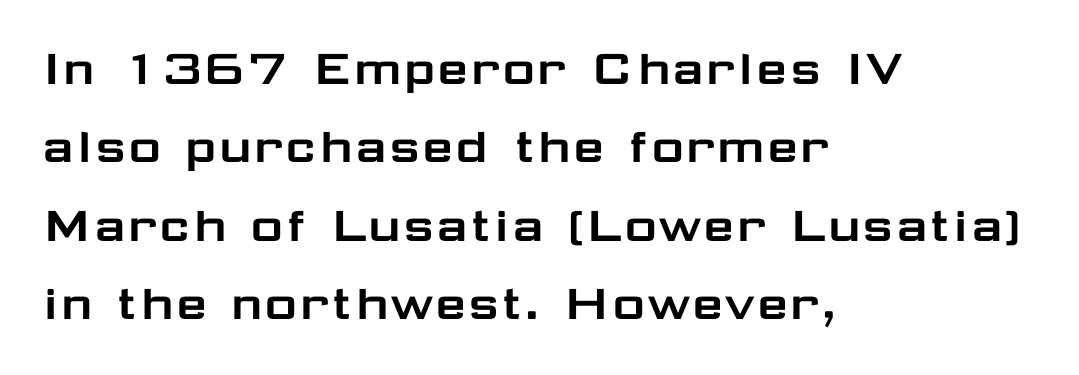
Unmarked baselines from the first word to the last. Students, note that the glyphs here touch the page at normal intervals. The specimen reads as upright at a glance. Quick note: interline space is typical.
